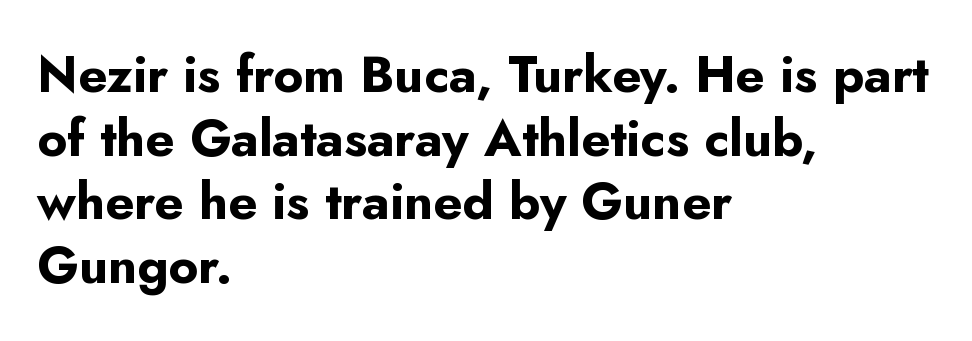
This block has exactly the height ordinary leading produces. The glyphs are unaccompanied by any horizontal stroke below them. The passage shown has conventional tracking throughout. The letters stand upright; this is a roman face.
